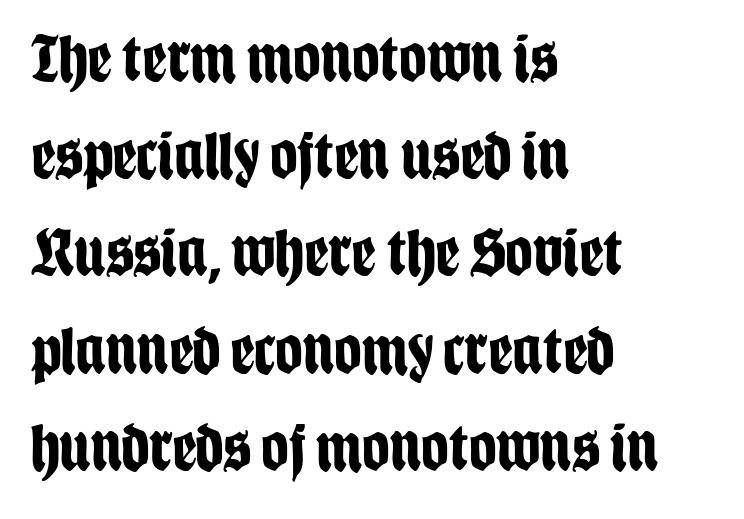
The tracking reads as untouched default to a designer's eye. No feet cap the strokes, marking this as sans-serif type. Strong, thick strokes mark this as bold type. Quick note: underline off. Compared with a centered layout, this one pins lines to the left instead. This is roman type, the default non-slanted kind.
